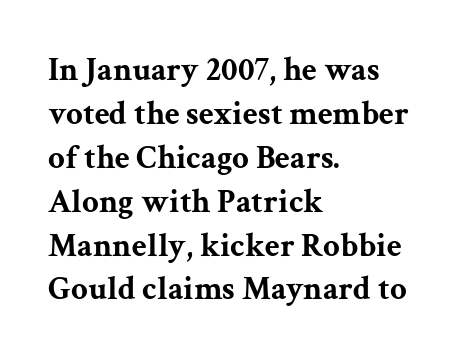
{"serif": "yes", "italic": "no", "bold": "yes", "weight": "bold", "width": "wide", "stroke_contrast": "medium", "x_height": "medium", "monospaced": "no", "underline": "no", "align": "left", "line_spacing": "normal", "line_spacing_ratio": 1.33, "letter_spacing": "normal", "letter_spacing_em": 0.0, "glyph_px": 33}
